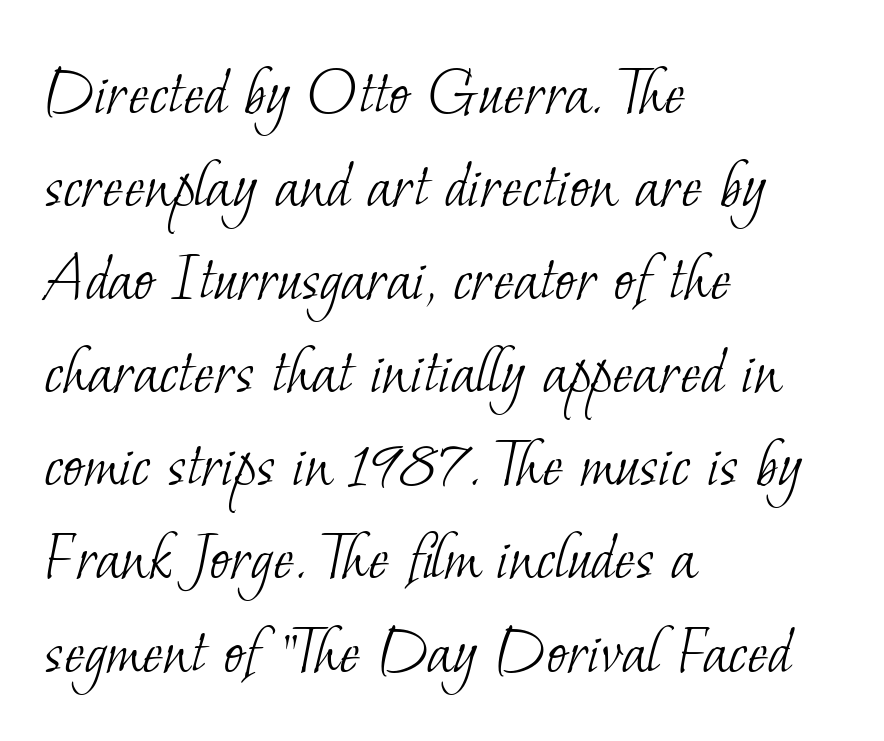
Spacing verdict: proportional, widths tailored to each character. Compared with a centered layout, this one pins lines to the left instead. These lines keep a tight, regular rhythm from letter to letter. The characters are drawn with everyday or finer stroke widths. Regular leading. Descenders are the only things crossing below the line.
